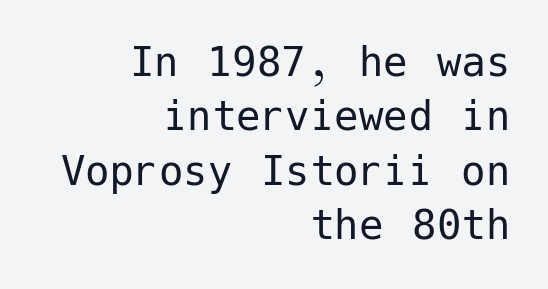
Q: Is the text bold? A: No.
Q: Is the text italic (slanted)? A: No, it is upright.
Q: Is the typeface a serif or a sans-serif typeface? A: Sans-serif.
Q: Is the text underlined? A: No.
Q: How is the paragraph aligned? A: Right-aligned.
Q: Is the spacing between letters normal or unusually wide? A: Normal.
Q: Is the spacing between lines tight, normal or loose? A: Tight.
Q: Width (condensed, normal, or wide)? A: Normal.
Q: Stroke contrast? A: Low.
Q: x-height? A: Medium.
